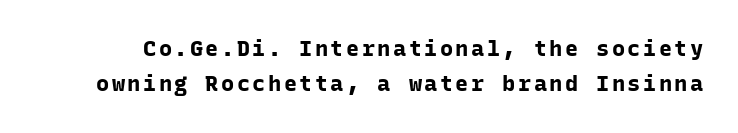
A full-strength bold gives these letters their thick strokes. How would I describe the line gaps? Plain and ordinary. Letters rest on an invisible, unmarked baseline. Unlike italic type, these characters show no tilt at all.
